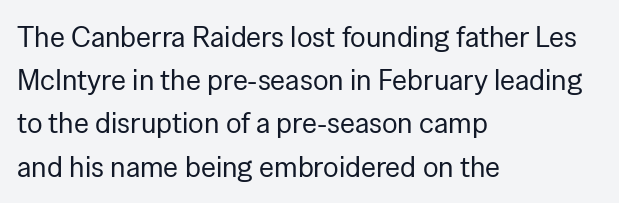
{"serif": "no", "italic": "no", "bold": "no", "weight": "regular", "width": "normal", "stroke_contrast": "low", "x_height": "medium", "monospaced": "no", "underline": "no", "align": "left", "line_spacing": "normal", "line_spacing_ratio": 1.49, "letter_spacing": "normal", "letter_spacing_em": 0.0, "glyph_px": 29}
